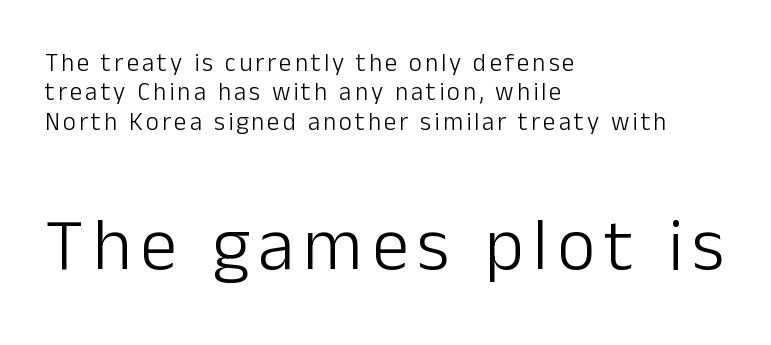
{"serif": "no", "italic": "no", "bold": "no", "weight": "light", "width": "normal", "stroke_contrast": "low", "x_height": "medium", "monospaced": "no", "underline": "no", "align": "left", "line_spacing_ratio": 1.18, "larger_block": "second", "size_ratio": 2.96, "glyph_px": 74}
